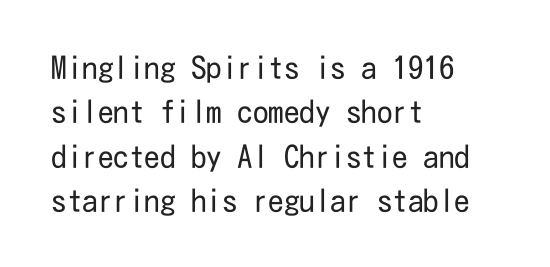
The image shows 31 px regular-weight, condensed sans-serif type, upright; set left-aligned, normal line spacing (1.43x), normal letter spacing, not underlined; low stroke contrast and a medium x-height.
